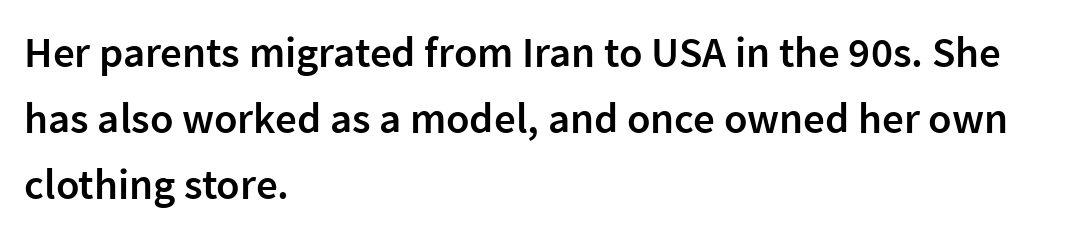
{"serif": "no", "italic": "no", "bold": "semi", "weight": "semibold", "width": "normal", "stroke_contrast": "low", "x_height": "medium", "monospaced": "no", "underline": "no", "align": "left", "line_spacing": "normal", "line_spacing_ratio": 1.54, "letter_spacing": "normal", "letter_spacing_em": 0.0, "glyph_px": 43}
